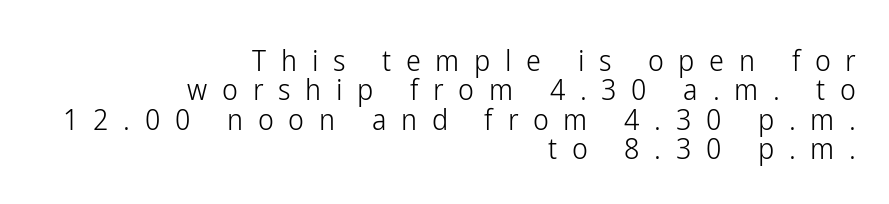
Q: Is the text bold? A: No.
Q: Is the text italic (slanted)? A: No, it is upright.
Q: Is the typeface a serif or a sans-serif typeface? A: Sans-serif.
Q: Is the text underlined? A: No.
Q: How is the paragraph aligned? A: Right-aligned.
Q: Is the spacing between letters normal or unusually wide? A: Unusually wide.
Q: Is the spacing between lines tight, normal or loose? A: Tight.
Q: Width (condensed, normal, or wide)? A: Condensed.
Q: Stroke contrast? A: Low.
Q: x-height? A: Medium.
Q: Monospaced? A: No.
